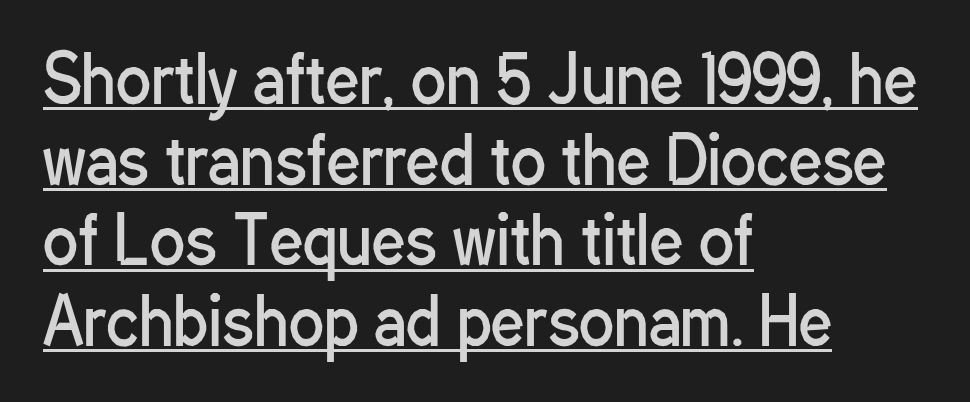
Decoration check: the copy is underlined. Caption: standard tracking, unaltered. The passage shown is typed in a proportional face where columns would drift. Ink coverage per letter is moderate at most.
